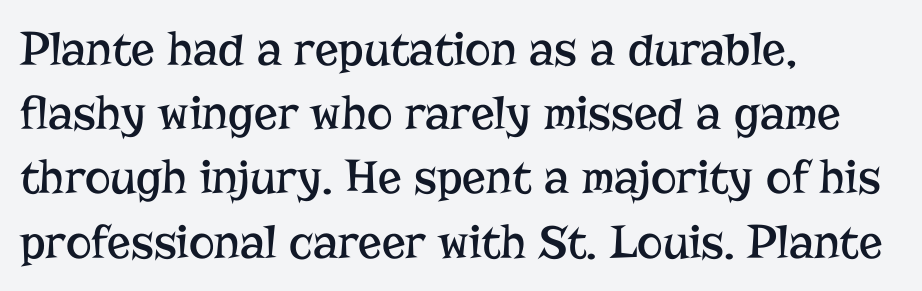
Nobody drew a line under any word here. The typography opts for an upright posture over an oblique one. This sample has the flowing, uneven cadence of proportional lettering. These lines are set flush left with a ragged right edge. The designer went with a serif here, giving each stem small feet.
